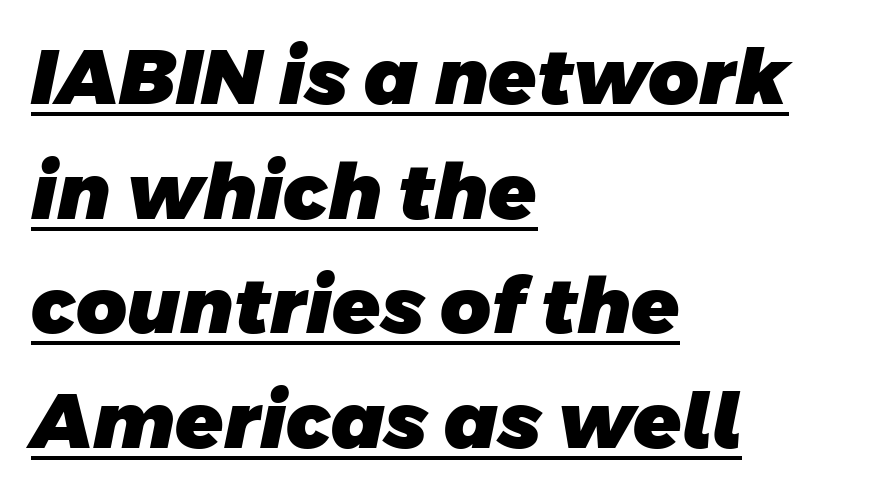
Observe the absence of serifs on each vertical stroke in this sample. This sample has the flowing, uneven cadence of proportional lettering. There is no visible air inserted between adjacent glyphs. The passage shown stacks its lines at a standard gap. Each line of the rendering has a horizontal stroke beneath the glyphs. Every row of glyphs begins at an identical x-position on the left.
